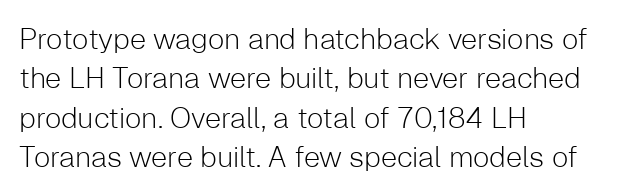
{"serif": "no", "italic": "no", "bold": "no", "weight": "light", "width": "normal", "stroke_contrast": "low", "x_height": "medium", "monospaced": "no", "underline": "no", "align": "left", "line_spacing": "normal", "line_spacing_ratio": 1.36, "letter_spacing": "normal", "letter_spacing_em": 0.0, "glyph_px": 29}
